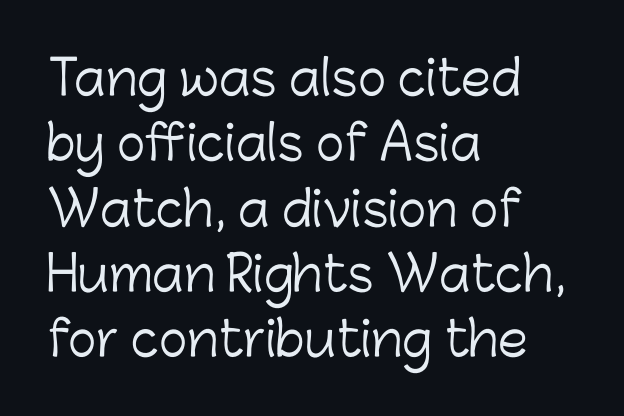
The image shows 48 px light sans-serif type, upright; set left-aligned, normal line spacing (1.36x), normal letter spacing, not underlined; low stroke contrast and a medium x-height.
